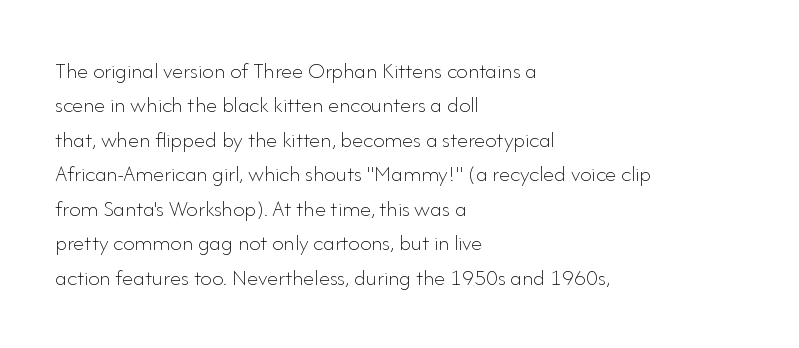
Q: Is the text bold? A: No.
Q: Is the text italic (slanted)? A: No, it is upright.
Q: Is the text underlined? A: No.
Q: How is the paragraph aligned? A: Left-aligned.
Q: Is the spacing between letters normal or unusually wide? A: Normal.
Q: Is the spacing between lines tight, normal or loose? A: Normal.
